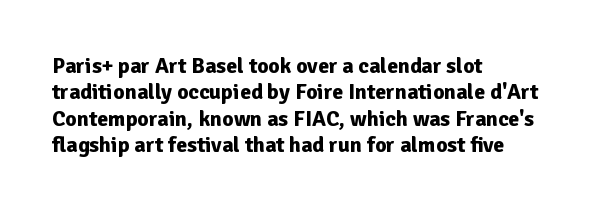
Q: Is the text bold? A: Yes.
Q: Is the text italic (slanted)? A: No, it is upright.
Q: Is the text underlined? A: No.
Q: How is the paragraph aligned? A: Left-aligned.
Q: Is the spacing between letters normal or unusually wide? A: Normal.
